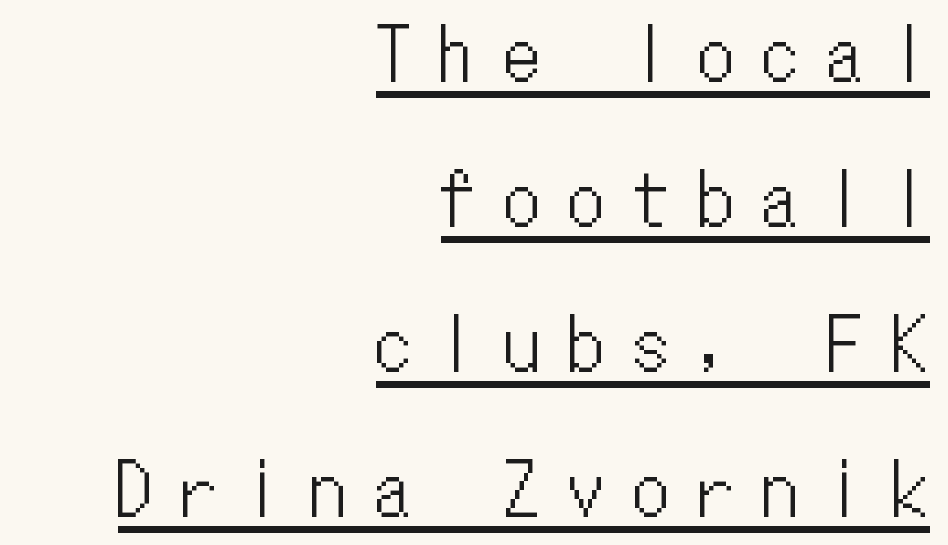
Horizontal bands of white between lines are thick stripes. The type is letterspaced generously, with wide tracking. Quick note: underline on. Visually the block forms a straight wall on the right and a jagged coastline on the left. No italicization has been applied; the sample stays upright. These lines are rendered in a fixed-pitch font.
